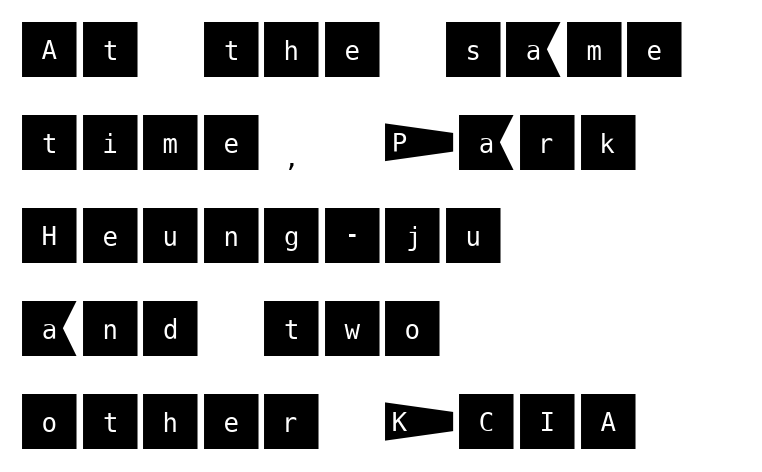
Rule under the text: the space is simply empty. Each line starts at the same left margin while the right side varies. The glyphs in this specimen are sans serif. The type is set solid horizontally, with unmodified tracking. Nope, not italic — everything's standing straight.
